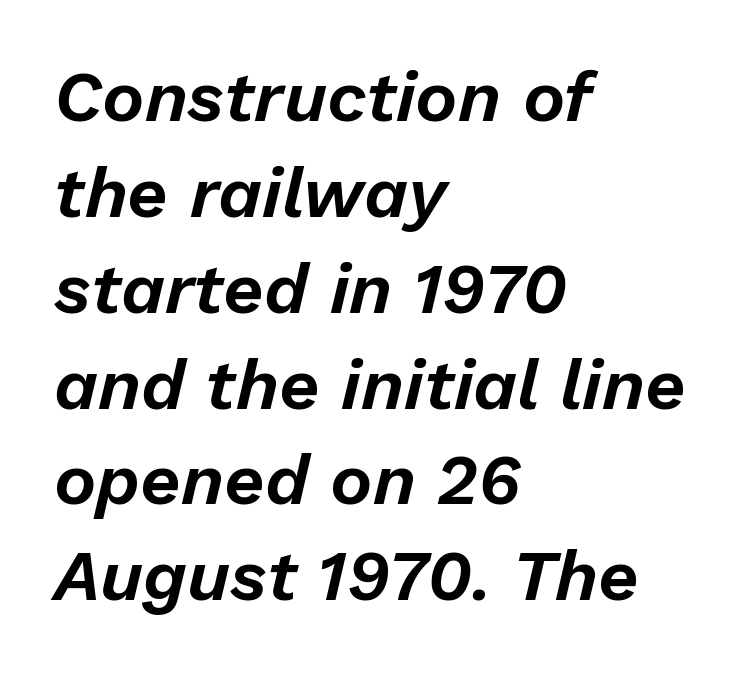
Style check: oblique. The zone under the glyphs is completely vacant. The passage shown is typed in a proportional face where columns would drift. Nobody touched the tracking dial on this one. Summary of vertical rhythm: regular, with standard interline spacing. The lines in this sample share a left origin and differ only in where they stop.
